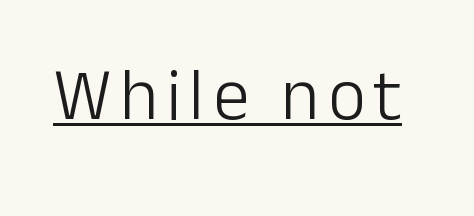
Q: Is the text bold? A: No.
Q: Is the text italic (slanted)? A: No, it is upright.
Q: Is the typeface a serif or a sans-serif typeface? A: Sans-serif.
Q: Is the text underlined? A: Yes.
Q: Width (condensed, normal, or wide)? A: Normal.
Q: Stroke contrast? A: Low.
Q: x-height? A: Medium.
Q: Monospaced? A: No.
